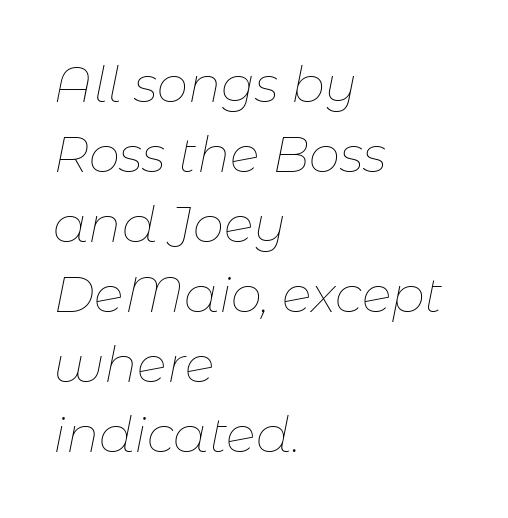
The image shows 50 px thin type, italic (leaning right); set left-aligned, normal line spacing (1.4x), normal letter spacing, not underlined; low stroke contrast and a medium x-height.
